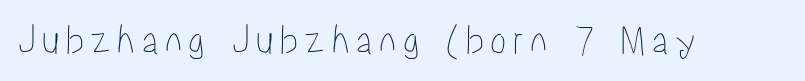
The lettering stays uniformly vertical, giving the passage a roman look. Looks like regular typesetting: each glyph gets only the width it needs. Each row of text sits above clean, open space.
